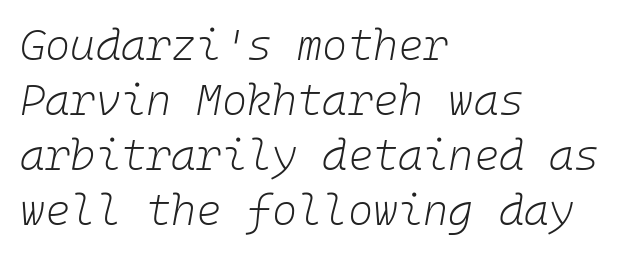
The image shows 43 px light type, italic (leaning right), monospaced; set left-aligned, normal line spacing (1.28x), normal letter spacing, not underlined; low stroke contrast and a medium x-height.
